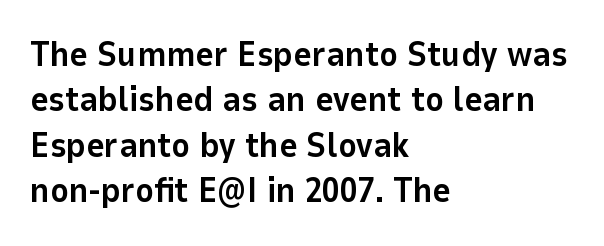
{"serif": "no", "italic": "no", "bold": "yes", "weight": "bold", "width": "normal", "stroke_contrast": "low", "x_height": "medium", "monospaced": "no", "underline": "no", "align": "left", "line_spacing": "normal", "line_spacing_ratio": 1.3, "letter_spacing": "normal", "letter_spacing_em": 0.0, "glyph_px": 35}
